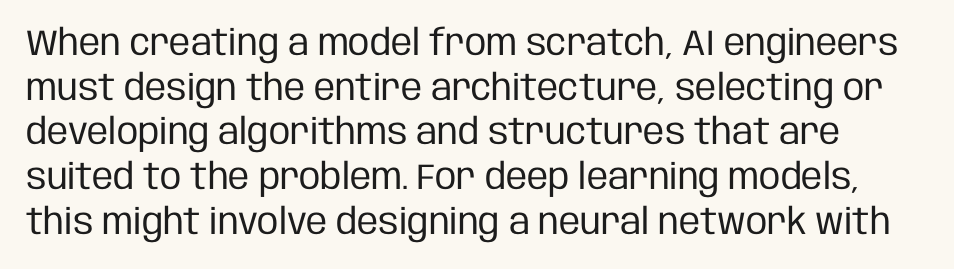
{"serif": "no", "italic": "no", "bold": "no", "weight": "regular", "width": "condensed", "stroke_contrast": "low", "x_height": "large", "monospaced": "no", "underline": "no", "line_spacing_ratio": 1.24, "letter_spacing": "normal", "letter_spacing_em": 0.0, "glyph_px": 36}
